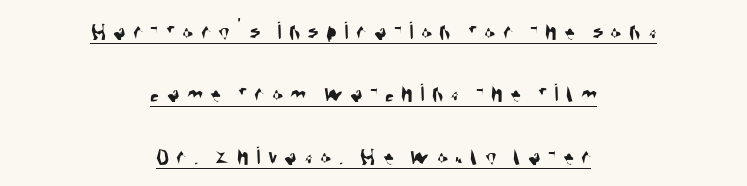
Q: Is the text underlined? A: Yes.
Q: How is the paragraph aligned? A: Centered.
Q: Is the spacing between letters normal or unusually wide? A: Unusually wide.
Q: Is the spacing between lines tight, normal or loose? A: Loose.
